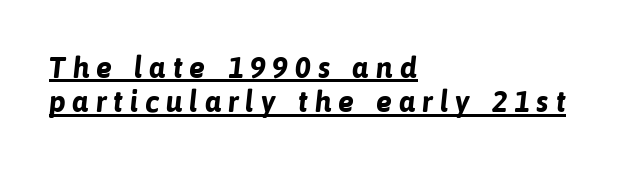
A continuous stroke trails under the words, as in a hyperlink. The typesetting leans heavy: a genuine bold. The line texture is sparse and dotted thanks to wide tracking. Cramped leading.
